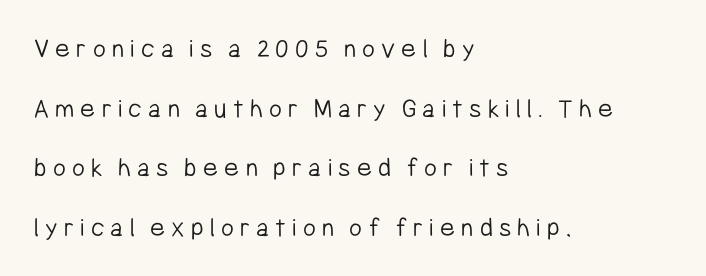
{"serif": "no", "italic": "no", "bold": "no", "weight": "light", "width": "condensed", "stroke_contrast": "low", "x_height": "medium", "monospaced": "no", "underline": "no", "align": "left", "line_spacing": "loose", "line_spacing_ratio": 2.13, "letter_spacing": "wide", "letter_spacing_em": 0.22, "glyph_px": 28}
